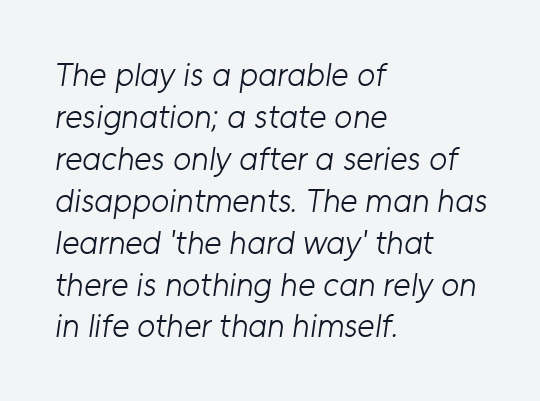
Q: Is the text bold? A: No.
Q: Is the typeface a serif or a sans-serif typeface? A: Sans-serif.
Q: Is the text underlined? A: No.
Q: How is the paragraph aligned? A: Left-aligned.
Q: Is the spacing between letters normal or unusually wide? A: Normal.
Q: Is the spacing between lines tight, normal or loose? A: Normal.
Q: Width (condensed, normal, or wide)? A: Normal.
Q: Stroke contrast? A: Low.
Q: x-height? A: Medium.
Q: Monospaced? A: No.
